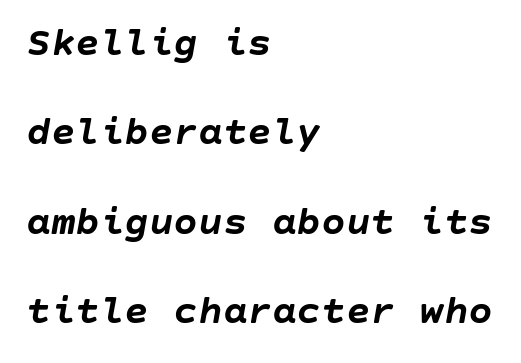
A typesetter would call this zero additional tracking. Is the type slanted? Yes — the strokes lean at a clear angle. Rule under the text: the space is simply empty. Horizontal bands of white between lines are thick stripes. The strokes are fattened all the way to bold.
